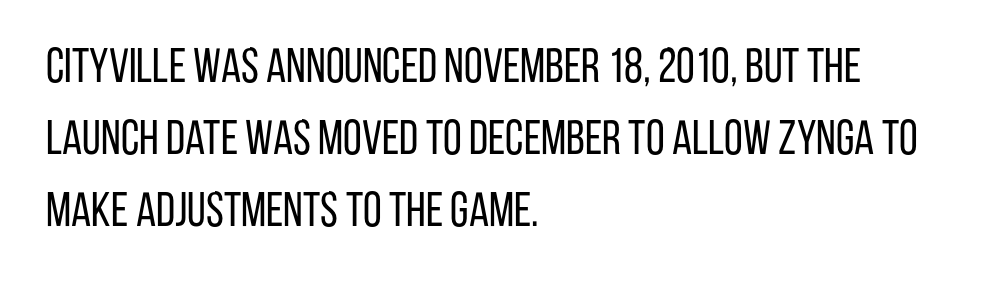
The image shows 48 px regular-weight, condensed sans-serif type, upright; set left-aligned, normal line spacing (1.5x), normal letter spacing, not underlined; low stroke contrast and a large x-height.
